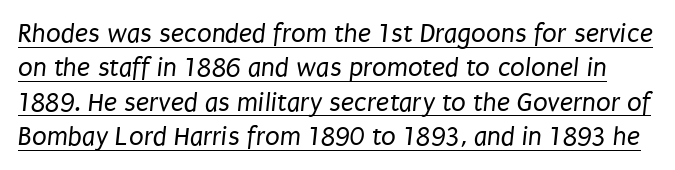
Ink coverage per letter is moderate at most. The type is set solid horizontally, with unmodified tracking. Compared with typical paragraphs, the rows here are spaced about the same. The face used here appears with an underline applied.
